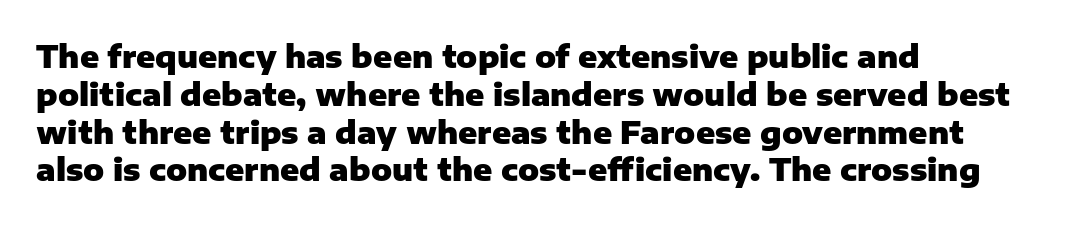
The image shows 31 px heavy sans-serif type, upright; set left-aligned, line spacing 1.22x, normal letter spacing, not underlined; low stroke contrast and a medium x-height.
